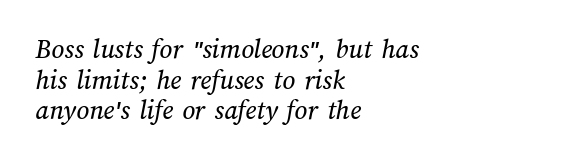
Q: Is the text underlined? A: No.
Q: How is the paragraph aligned? A: Left-aligned.
Q: Is the spacing between letters normal or unusually wide? A: Normal.
Q: Is the spacing between lines tight, normal or loose? A: Tight.
Q: Width (condensed, normal, or wide)? A: Normal.
Q: Stroke contrast? A: Medium.
Q: x-height? A: Medium.
Q: Monospaced? A: No.
